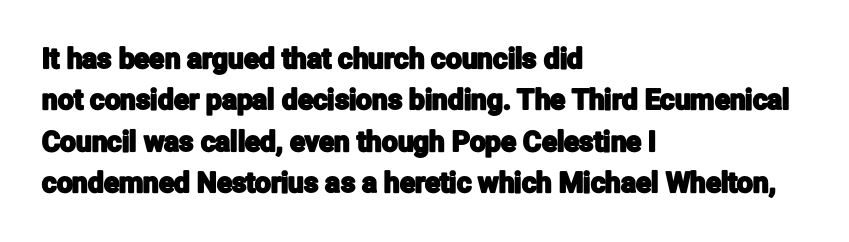
If you measured baseline to baseline, you'd find a middling distance. This is the regular roman posture of the typeface. The strip under each line holds only bare page. The rendering shows plain stroke endings on the letterforms — a sans-serif design. Here the designer chose a conventional face with non-uniform glyph widths. The passage shown has conventional tracking throughout.
